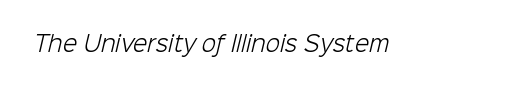
Students, note that the glyphs here touch the page at normal intervals. The typesetting does not lean heavy: it is not bold. Descender tails drop into unmarked territory.
